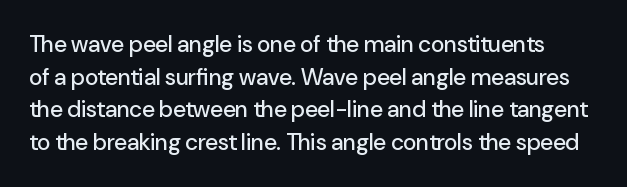
Q: Is the text italic (slanted)? A: No, it is upright.
Q: Is the text underlined? A: No.
Q: Is the spacing between letters normal or unusually wide? A: Normal.
Q: Is the spacing between lines tight, normal or loose? A: Normal.
